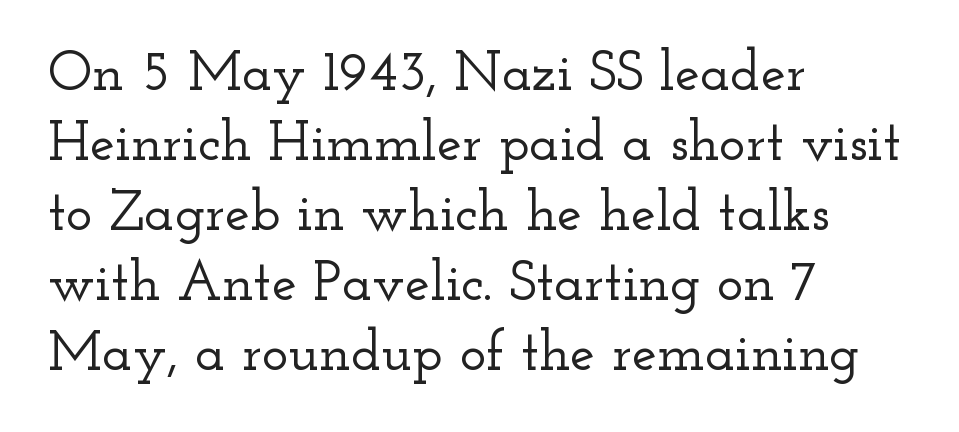
Q: Is the text italic (slanted)? A: No, it is upright.
Q: Is the typeface a serif or a sans-serif typeface? A: Serif.
Q: Is the text underlined? A: No.
Q: How is the paragraph aligned? A: Left-aligned.
Q: Is the spacing between letters normal or unusually wide? A: Normal.
Q: Is the spacing between lines tight, normal or loose? A: Normal.
Q: Width (condensed, normal, or wide)? A: Wide.
Q: Stroke contrast? A: Low.
Q: x-height? A: Small.
Q: Monospaced? A: No.
